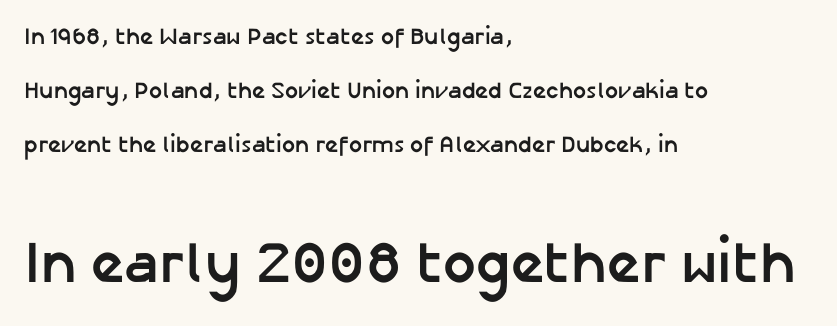
The image shows 58 px semibold sans-serif type, upright; set left-aligned, loose line spacing (2.35x), normal letter spacing, not underlined; the second (bottom) block is 2.52x larger; low stroke contrast and a medium x-height.
